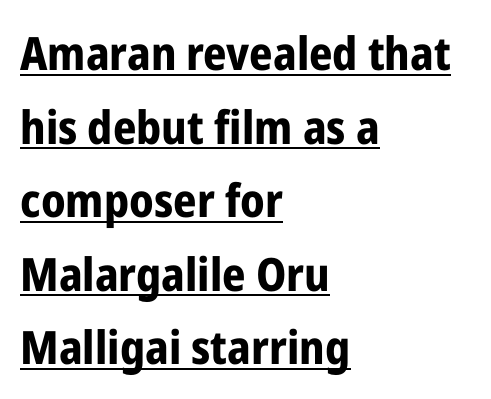
Q: Is the text bold? A: Yes.
Q: Is the text italic (slanted)? A: No, it is upright.
Q: Is the typeface a serif or a sans-serif typeface? A: Sans-serif.
Q: Is the text underlined? A: Yes.
Q: How is the paragraph aligned? A: Left-aligned.
Q: Is the spacing between letters normal or unusually wide? A: Normal.
Q: Is the spacing between lines tight, normal or loose? A: Normal.
Q: Width (condensed, normal, or wide)? A: Condensed.
Q: Stroke contrast? A: Low.
Q: x-height? A: Medium.
Q: Monospaced? A: No.
